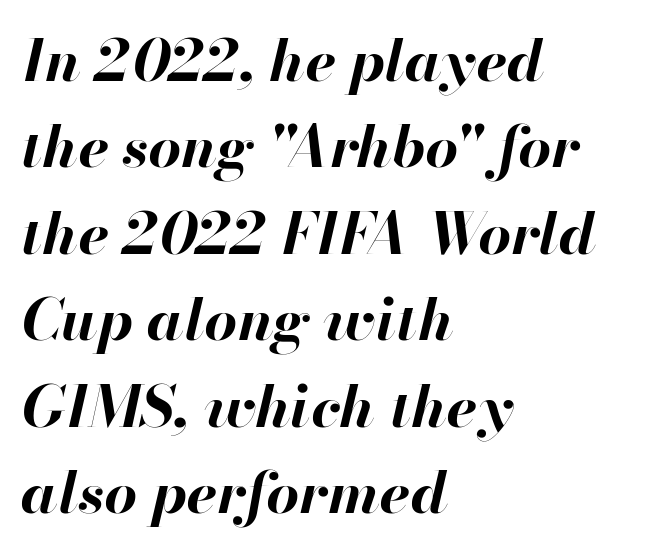
The image shows 58 px bold type, italic (leaning right); set left-aligned, normal line spacing (1.49x), normal letter spacing, not underlined; high stroke contrast and a small x-height.
